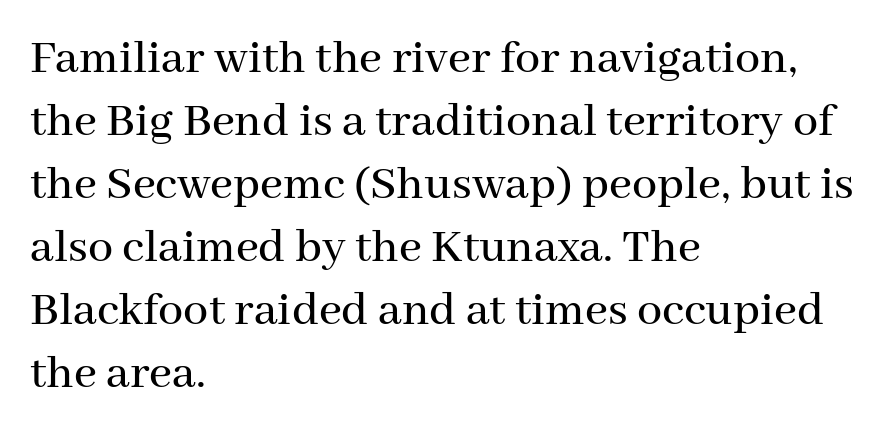
The ragged edge is on the right, which tells us the setting is flush left. Compared with typical paragraphs, the rows here are spaced about the same. Is this a sans? No — the strokes have serifs. Looks like regular typesetting: each glyph gets only the width it needs. The letterforms sit shoulder to shoulder at normal distance.
